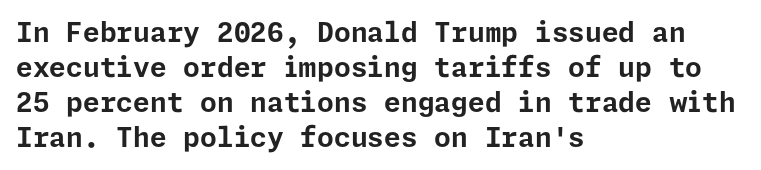
Q: Is the text bold? A: Yes.
Q: Is the text italic (slanted)? A: No, it is upright.
Q: Is the text underlined? A: No.
Q: How is the paragraph aligned? A: Left-aligned.
Q: Is the spacing between letters normal or unusually wide? A: Normal.
Q: Is the spacing between lines tight, normal or loose? A: Normal.
